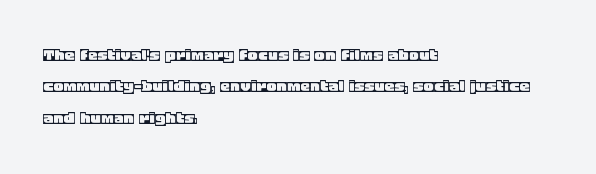
{"italic": "no", "underline": "no", "align": "left", "line_spacing": "normal", "line_spacing_ratio": 1.57, "letter_spacing": "normal", "letter_spacing_em": 0.0, "glyph_px": 20}
